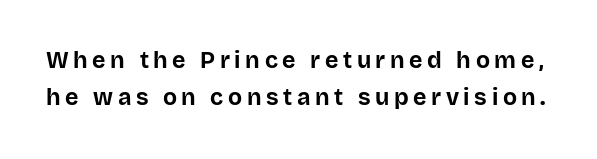
The gaps between neighbouring characters are conspicuously large. The strip under each line holds only bare page. One glance says typical: line gaps are just what's usual. Is the type bold? Yes — the strokes are clearly thick and heavy. It's the straight-up-and-down kind of type.
